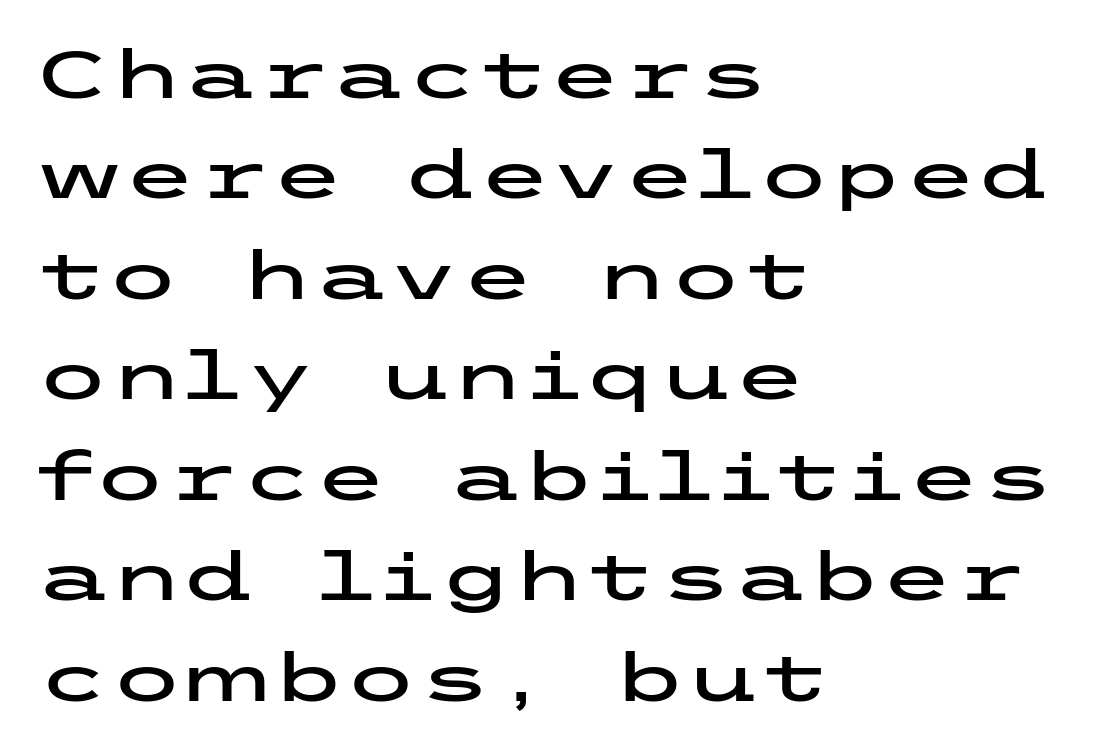
The image shows 67 px wide sans-serif type, upright; set left-aligned, normal line spacing (1.5x), normal letter spacing, not underlined; low stroke contrast and a medium x-height.
